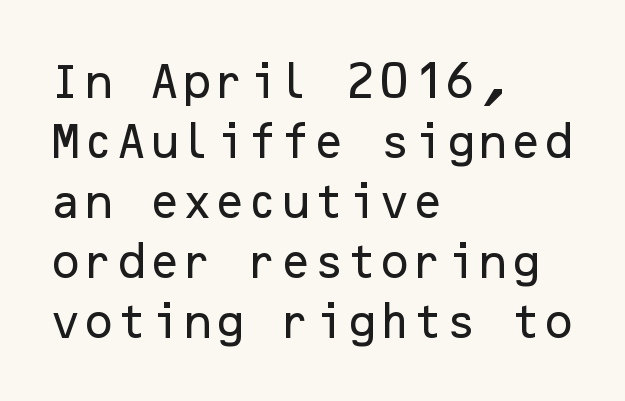
The image shows 38 px sans-serif type, upright; set left-aligned, normal line spacing (1.58x), normal letter spacing, not underlined; low stroke contrast and a medium x-height.
